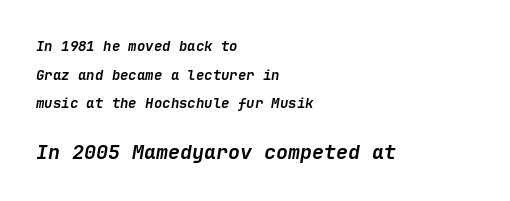
The compositor pushed each line to the left boundary. No word sits above an underline. The glyphs have the mass of a bold cut. How would I describe the line gaps? Wide and relaxed. There is no visible air inserted between adjacent glyphs. The rendering enlarges the type as you move from the upper chunk to the lower.
